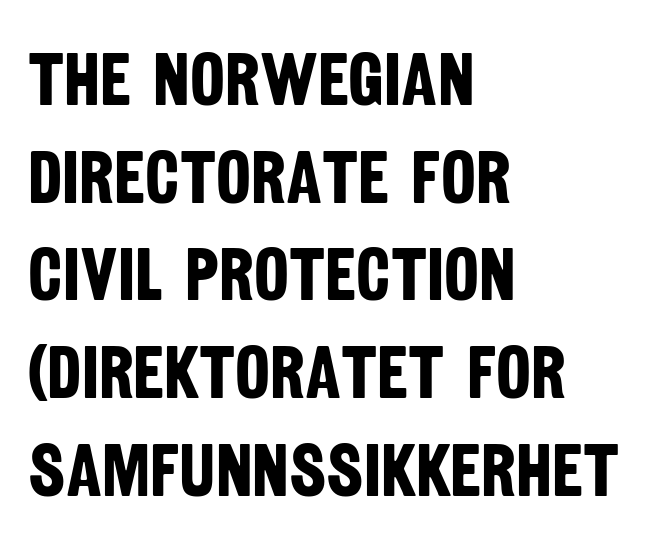
Between one letter and the next there's only the usual sliver of space. In terms of leading, this rendering sits right in the middle. How heavy is the stroke? Heavy — this is a bold. Check where the strokes stop: nothing finishes them off — pure sans. The ragged edge is on the right, which tells us the setting is flush left. Spacing verdict: proportional, widths tailored to each character.
